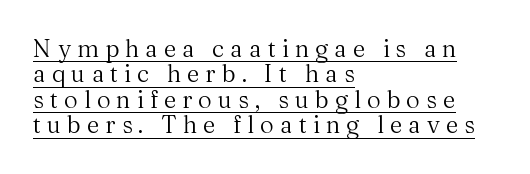
{"italic": "no", "bold": "no", "underline": "yes", "align": "left", "line_spacing": "tight", "line_spacing_ratio": 1.06, "letter_spacing": "wide", "letter_spacing_em": 0.25, "glyph_px": 24}
